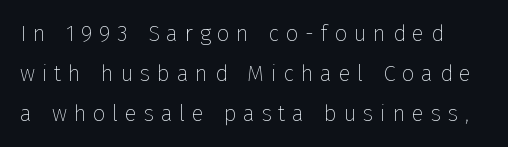
{"italic": "no", "bold": "no", "underline": "no", "line_spacing_ratio": 1.81, "letter_spacing": "wide", "letter_spacing_em": 0.31, "glyph_px": 22}
